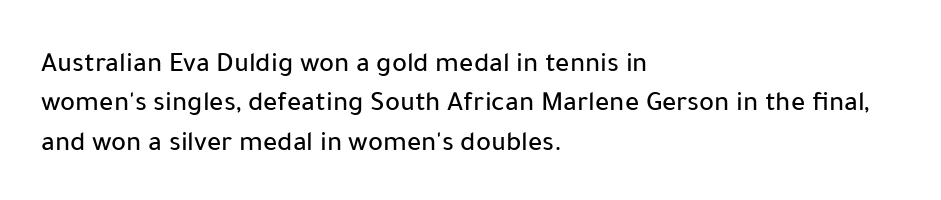
The image shows 28 px sans-serif type, upright; set left-aligned, normal line spacing (1.41x), normal letter spacing, not underlined; low stroke contrast and a medium x-height.
